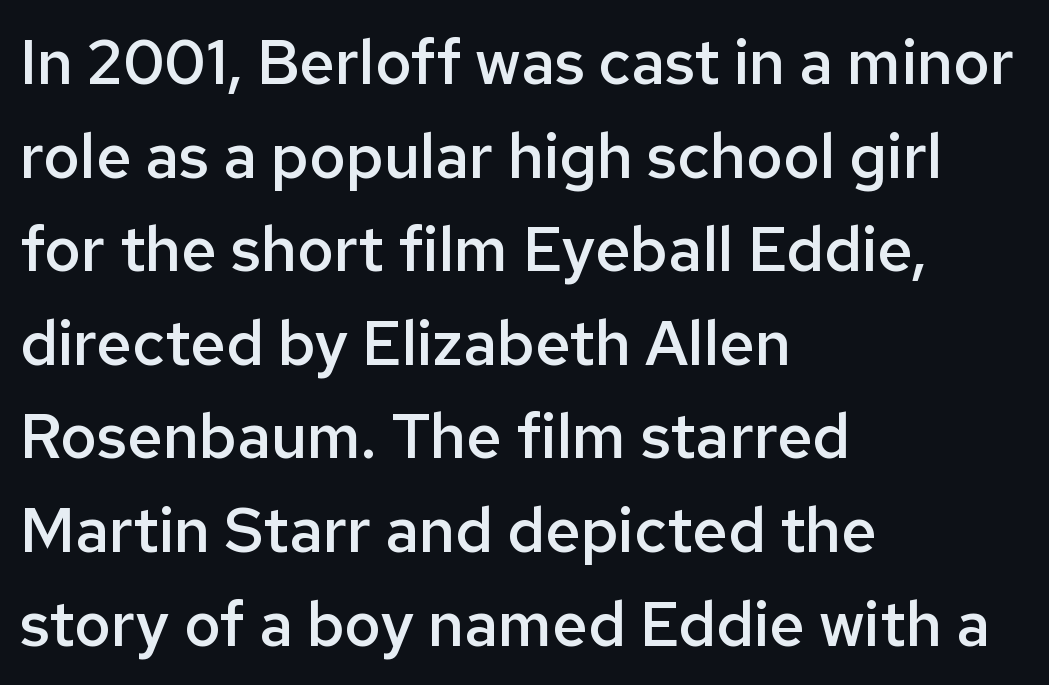
The designer went with a sans here, leaving each stem footless. Spacing between characters is what you'd get straight out of the box. Regular leading. The words here are not underlined.
